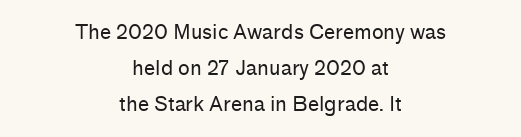
Q: Is the text bold? A: No.
Q: Is the text italic (slanted)? A: No, it is upright.
Q: Is the text underlined? A: No.
Q: How is the paragraph aligned? A: Centered.
Q: Is the spacing between letters normal or unusually wide? A: Normal.
